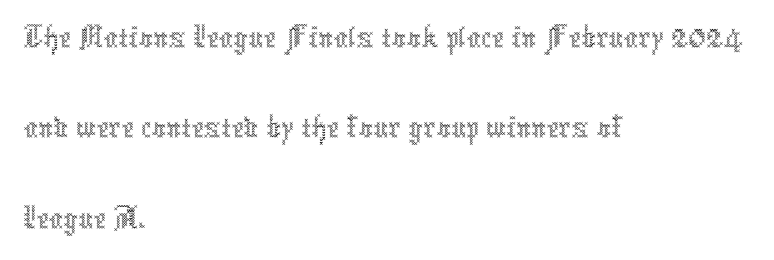
Each letter keeps its own natural width here, so spacing adapts to shape. The typesetting does not lean heavy: it is not bold. Vertical strokes here are truly vertical. Nothing unusual about the tracking: characters are spaced as the font intends. This rendering uses left alignment, leaving the right contour irregular.
